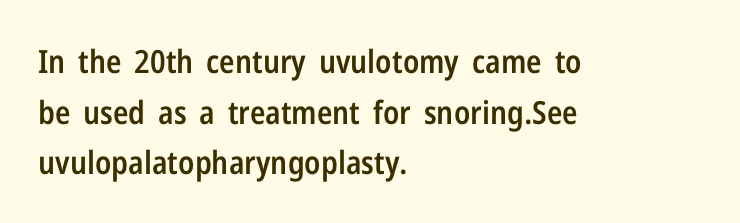
This rendering features lettering with no underline. Tracking value appears to be zero — textbook default spacing. Does the lettering tilt? It doesn't — this is upright. Note: no serifs on the glyphs. Caption: multi-line text, flush left, ragged right. The designer left line spacing at the default.
